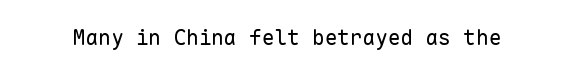
The image shows 21 px text type, upright; set normal letter spacing, not underlined.
